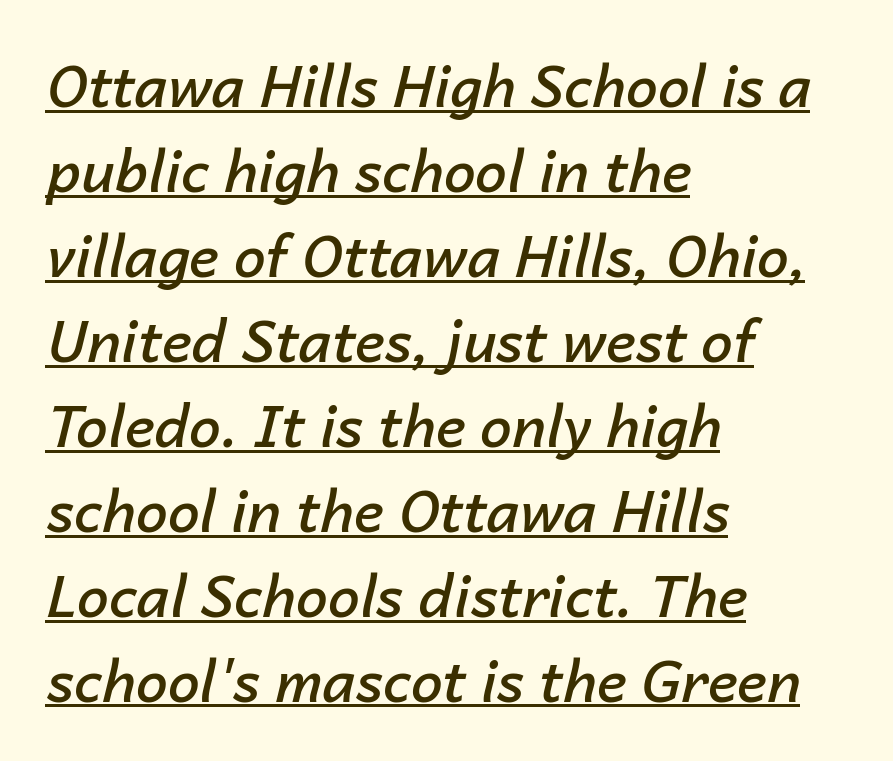
The image shows 57 px semibold type, italic (leaning right); set left-aligned, normal line spacing (1.49x), normal letter spacing, underlined; low stroke contrast and a medium x-height.
